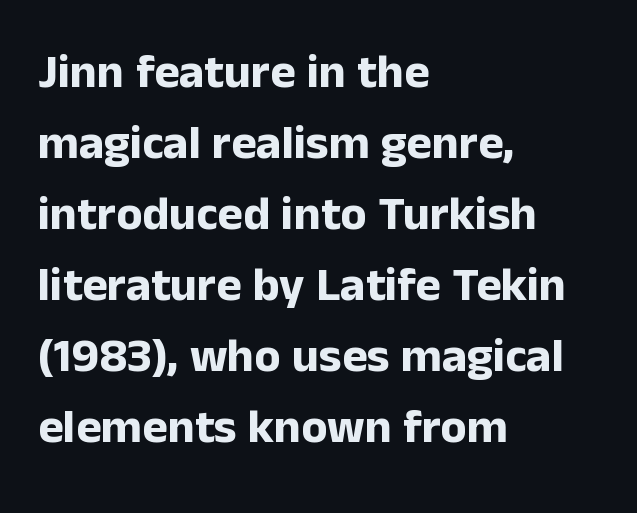
The image shows 48 px bold sans-serif type, upright; set left-aligned, normal line spacing (1.48x), normal letter spacing, not underlined; low stroke contrast and a medium x-height.
